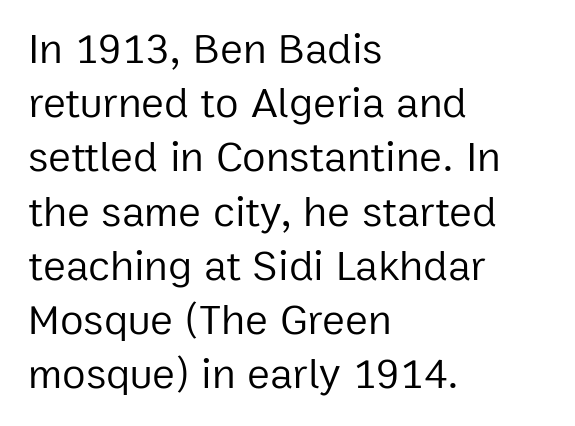
The image shows 43 px regular-weight sans-serif type, upright; set left-aligned, normal line spacing (1.26x), normal letter spacing, not underlined; low stroke contrast and a medium x-height.
